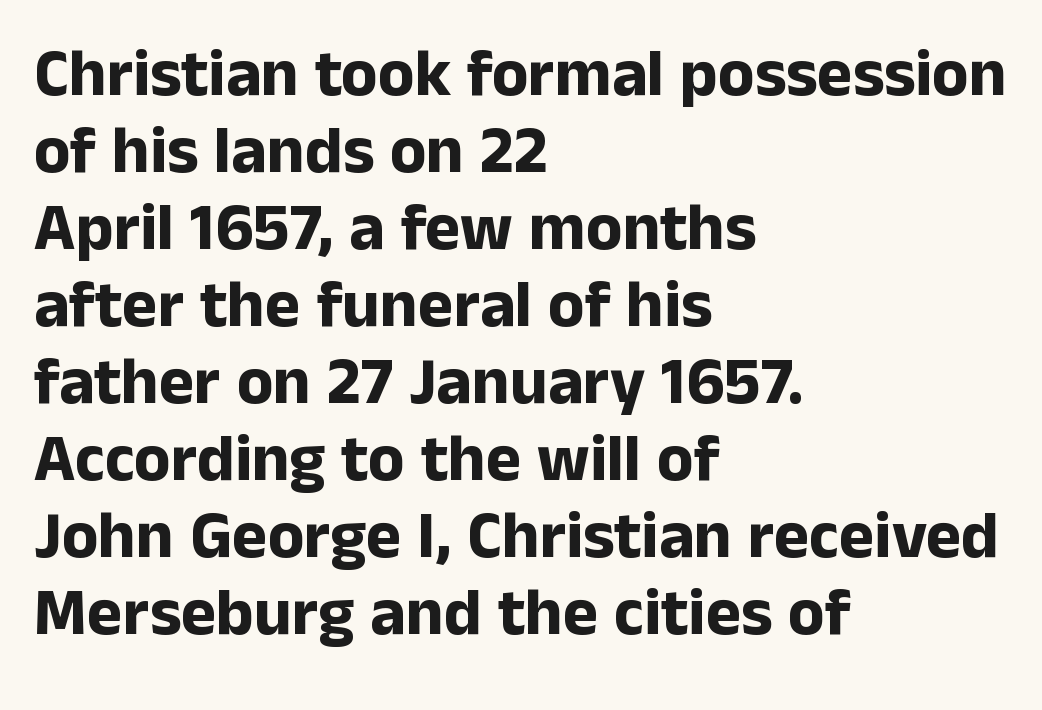
Quick note: interline space is minimal. Do the letters lean? They stand straight. Here the designer chose a conventional face with non-uniform glyph widths. Look at the tracking — it's just the regular setting, nothing added.
